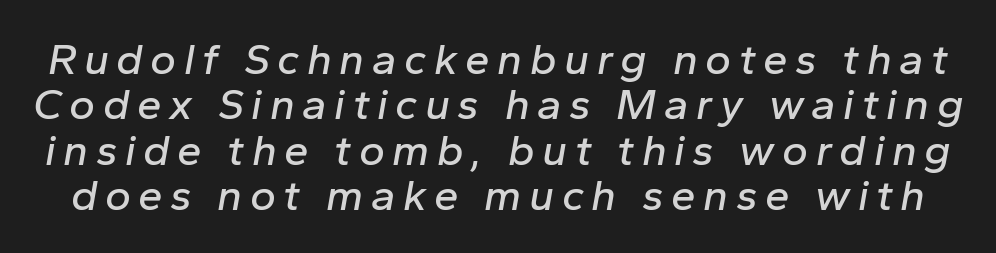
Q: Is the text italic (slanted)? A: Yes, it leans right by about 10 degrees.
Q: Is the text underlined? A: No.
Q: Is the spacing between lines tight, normal or loose? A: Tight.
Q: Width (condensed, normal, or wide)? A: Normal.
Q: Stroke contrast? A: Low.
Q: x-height? A: Medium.
Q: Monospaced? A: No.
